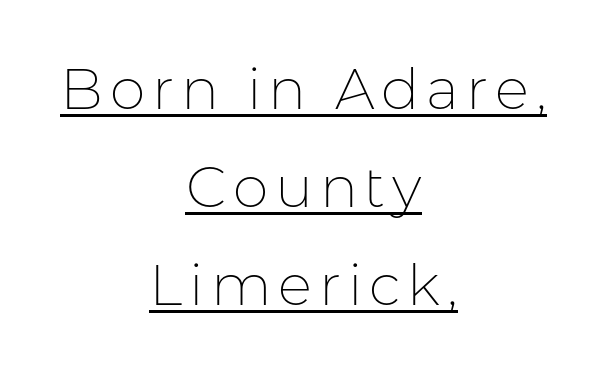
{"serif": "no", "italic": "no", "bold": "no", "weight": "thin", "width": "normal", "stroke_contrast": "low", "x_height": "medium", "monospaced": "no", "underline": "yes", "align": "center", "line_spacing_ratio": 1.72, "glyph_px": 57}
